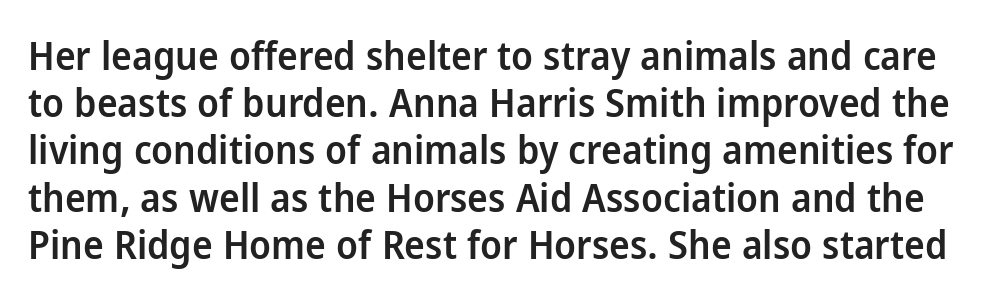
The image shows 39 px semibold sans-serif type, upright; set line spacing 1.21x, normal letter spacing, not underlined; low stroke contrast and a medium x-height.
